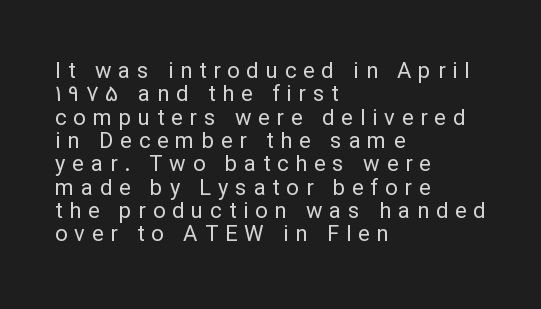
{"italic": "no", "bold": "no", "underline": "no", "align": "left", "line_spacing": "tight", "line_spacing_ratio": 1.06, "letter_spacing": "wide", "letter_spacing_em": 0.31, "glyph_px": 22}
